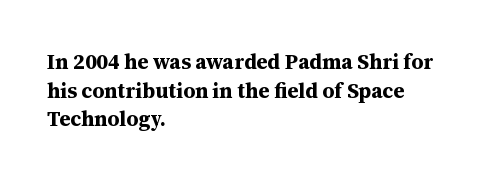
Q: Is the text bold? A: Yes.
Q: Is the text italic (slanted)? A: No, it is upright.
Q: Is the text underlined? A: No.
Q: How is the paragraph aligned? A: Left-aligned.
Q: Is the spacing between letters normal or unusually wide? A: Normal.
Q: Is the spacing between lines tight, normal or loose? A: Normal.
